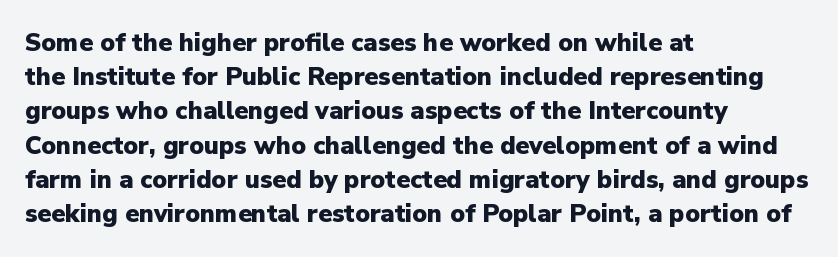
The image shows 25 px bold type, upright; set left-aligned, normal line spacing (1.37x), normal letter spacing, not underlined.
